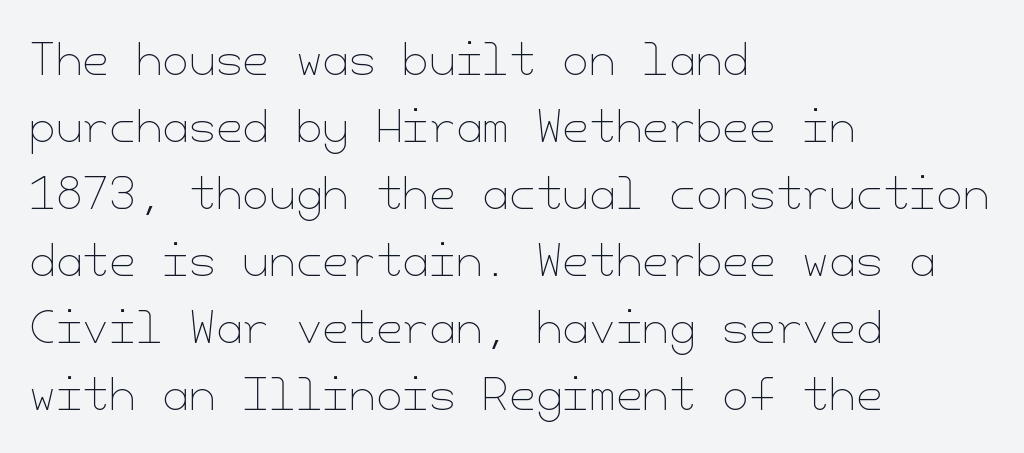
The setting favours the left margin, as ordinary paragraphs usually do. This reads as an unemphasized weight, regular at the heaviest. How would I describe the line gaps? Plain and ordinary. Ordinary non-slanted type is in use. What stands out about the letter spacing? Nothing — it is the standard amount. A clean baseline with only descenders dipping below it.
